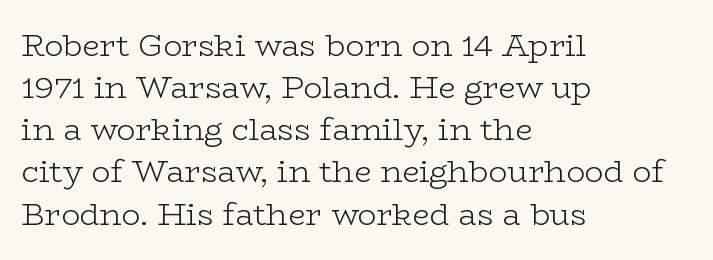
The image shows 31 px light, wide serif type, upright; set left-aligned, normal line spacing (1.36x), normal letter spacing, not underlined; low stroke contrast and a medium x-height.
